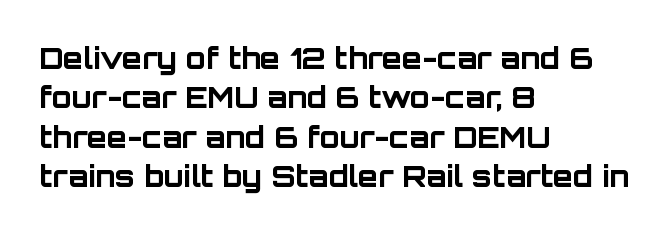
Italic? Not at all — the glyphs are vertical. Type style note: lacks serifs. The string is rendered with underlining switched off. One-word summary of the alignment: left. The face used here is proportionally spaced, like ordinary book or web type. The rendering uses a moderate line-height, typical for paragraphs.
